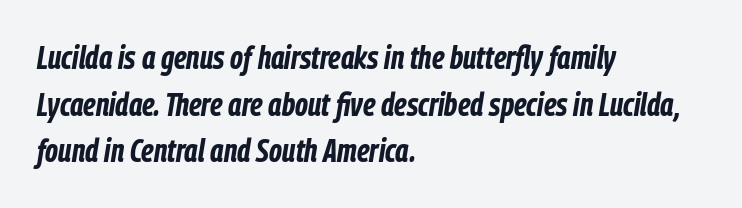
{"italic": "yes", "lean": "right", "slant_degrees": 9, "bold": "yes", "weight": "bold", "width": "condensed", "stroke_contrast": "low", "x_height": "medium", "monospaced": "no", "underline": "no", "align": "left", "line_spacing": "normal", "line_spacing_ratio": 1.41, "letter_spacing": "normal", "letter_spacing_em": 0.0, "glyph_px": 33}
